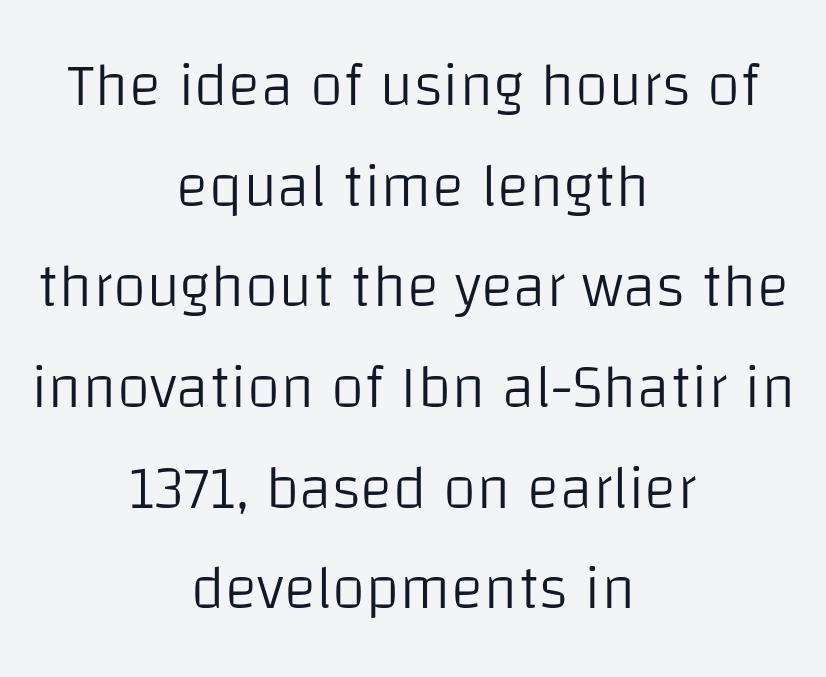
The image shows 61 px light sans-serif type, upright; set centered, normal line spacing (1.65x), normal letter spacing, not underlined; low stroke contrast and a large x-height.
